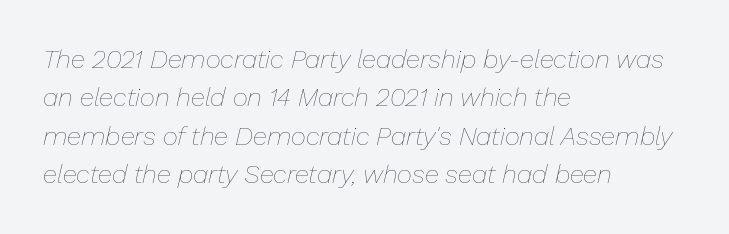
The image shows 26 px text type, italic (leaning right); set left-aligned, normal line spacing (1.48x), normal letter spacing, not underlined.
